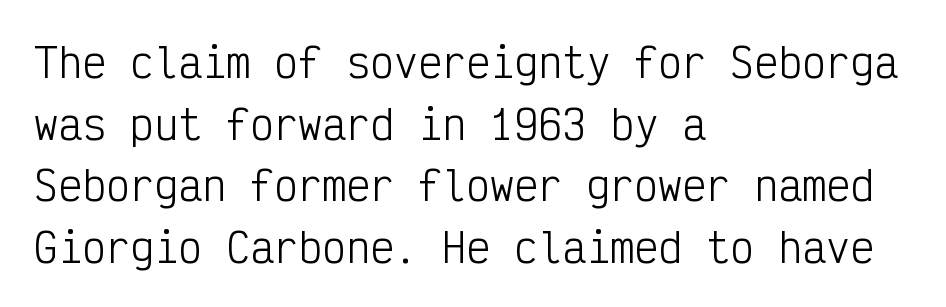
Q: Is the text bold? A: No.
Q: Is the text italic (slanted)? A: No, it is upright.
Q: Is the typeface a serif or a sans-serif typeface? A: Sans-serif.
Q: Is the text underlined? A: No.
Q: How is the paragraph aligned? A: Left-aligned.
Q: Is the spacing between letters normal or unusually wide? A: Normal.
Q: Is the spacing between lines tight, normal or loose? A: Normal.
Q: Width (condensed, normal, or wide)? A: Condensed.
Q: Stroke contrast? A: Low.
Q: x-height? A: Medium.
Q: Monospaced? A: Yes.
